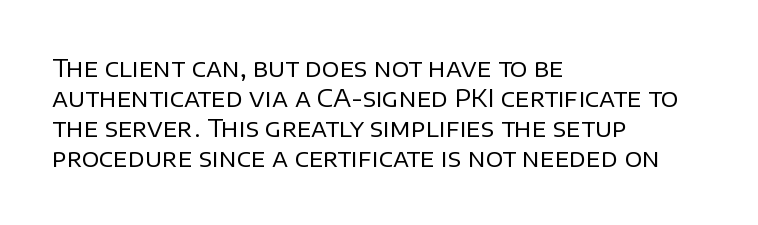
Honestly, there is no underline to notice here at all. The font's upright variant was chosen for this text. Horizontally, the lines are justified to the leading edge only. Bold? No — there's no thickening of the strokes.
